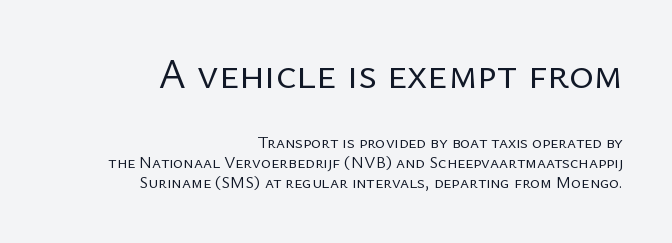
Q: Is the text bold? A: No.
Q: Is the text italic (slanted)? A: No, it is upright.
Q: Is the typeface a serif or a sans-serif typeface? A: Sans-serif.
Q: Is the text underlined? A: No.
Q: How is the paragraph aligned? A: Right-aligned.
Q: Is the spacing between letters normal or unusually wide? A: Normal.
Q: Which block of text is set in a larger size, the first (top) or the second (bottom)? A: The first (top) one.
Q: Width (condensed, normal, or wide)? A: Normal.
Q: Stroke contrast? A: Low.
Q: x-height? A: Medium.
Q: Monospaced? A: No.
